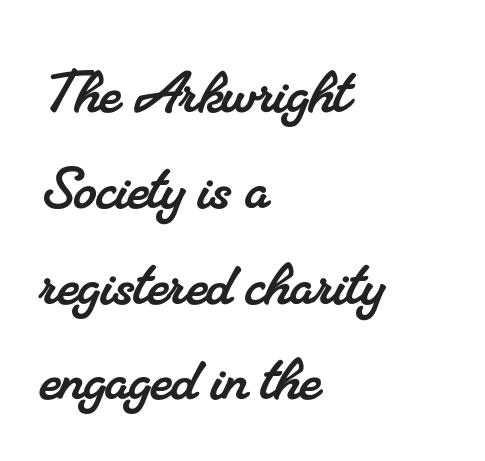
Q: Is the typeface a serif or a sans-serif typeface? A: Serif.
Q: Is the text underlined? A: No.
Q: How is the paragraph aligned? A: Left-aligned.
Q: Is the spacing between letters normal or unusually wide? A: Normal.
Q: Is the spacing between lines tight, normal or loose? A: Normal.
Q: Width (condensed, normal, or wide)? A: Normal.
Q: Stroke contrast? A: Medium.
Q: x-height? A: Small.
Q: Monospaced? A: No.
